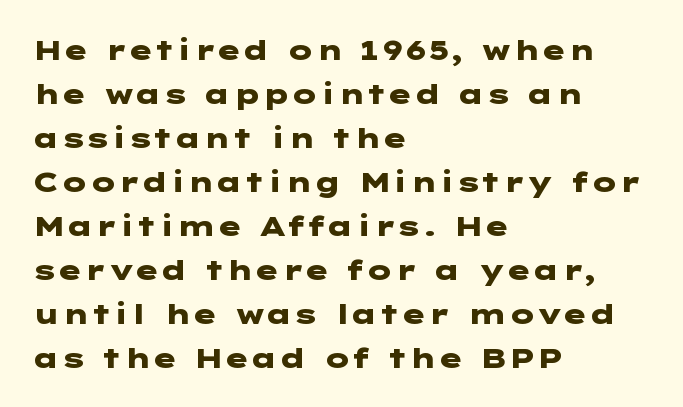
The image shows 28 px heavy, wide sans-serif type, upright; set left-aligned, normal line spacing (1.57x), normal letter spacing, not underlined; low stroke contrast and a medium x-height.
